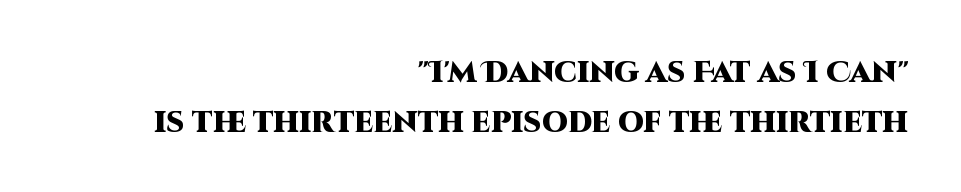
Every character sits straight up, as roman type does. I'd call this a sans setting — the letters go barefoot. Quick note: underline off. The horizontal fit of the characters is conventional and even.
